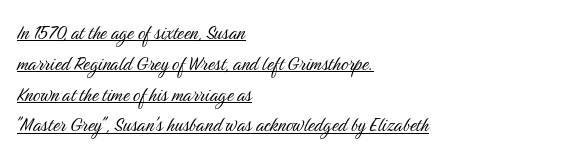
Q: Is the text bold? A: No.
Q: Is the text italic (slanted)? A: Yes.
Q: Is the text underlined? A: Yes.
Q: How is the paragraph aligned? A: Left-aligned.
Q: Is the spacing between letters normal or unusually wide? A: Normal.
Q: Is the spacing between lines tight, normal or loose? A: Normal.
